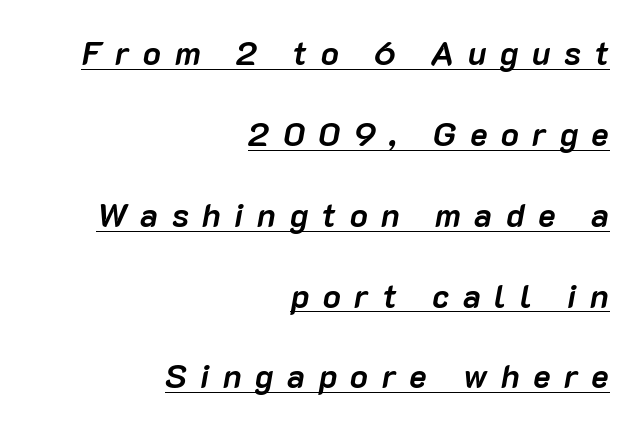
The image shows 33 px semibold type, italic (leaning right); set right-aligned, loose line spacing (2.45x), unusually wide letter spacing (+0.41 em), underlined; low stroke contrast and a medium x-height.
